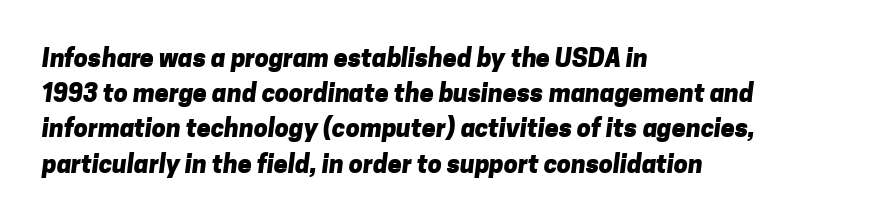
Underlining? Definitely not there. A full-strength bold gives these letters their thick strokes. The horizontal fit of the characters is conventional and even. These lines stack with their left ends in a neat column.
